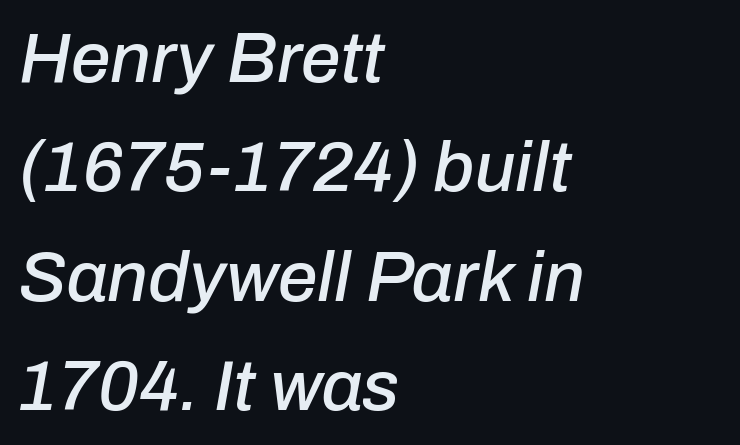
{"italic": "yes", "lean": "right", "slant_degrees": 10, "width": "normal", "stroke_contrast": "low", "x_height": "medium", "monospaced": "no", "underline": "no", "align": "left", "line_spacing": "normal", "line_spacing_ratio": 1.54, "letter_spacing": "normal", "letter_spacing_em": 0.0, "glyph_px": 71}
